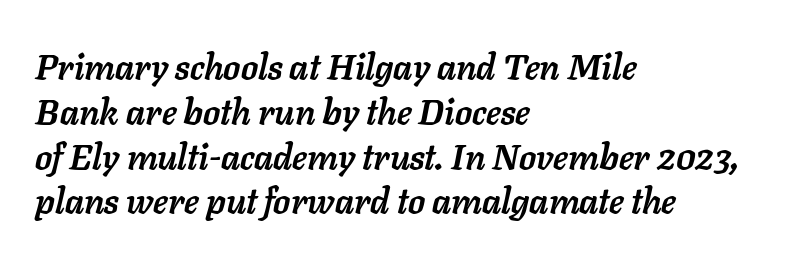
The image shows 35 px semibold type, italic (leaning right); set left-aligned, normal line spacing (1.28x), normal letter spacing, not underlined; low stroke contrast and a medium x-height.
